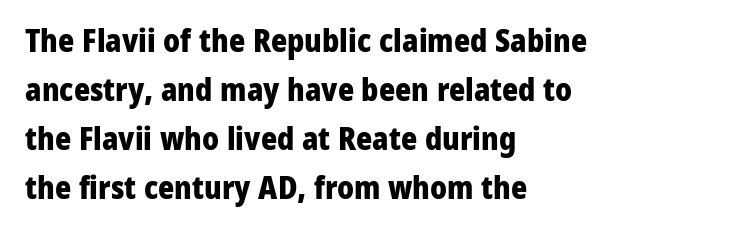
The image shows 31 px heavy sans-serif type, upright; set left-aligned, normal line spacing (1.58x), normal letter spacing, not underlined; low stroke contrast and a medium x-height.
